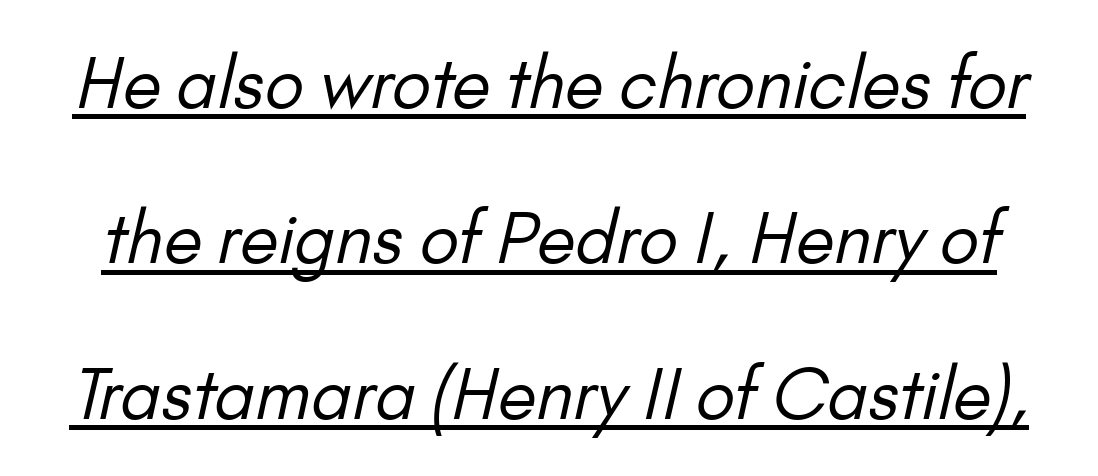
Q: Is the text bold? A: No.
Q: Is the typeface a serif or a sans-serif typeface? A: Sans-serif.
Q: Is the text underlined? A: Yes.
Q: Is the spacing between letters normal or unusually wide? A: Normal.
Q: Is the spacing between lines tight, normal or loose? A: Loose.
Q: Width (condensed, normal, or wide)? A: Normal.
Q: Stroke contrast? A: Low.
Q: x-height? A: Small.
Q: Monospaced? A: No.
